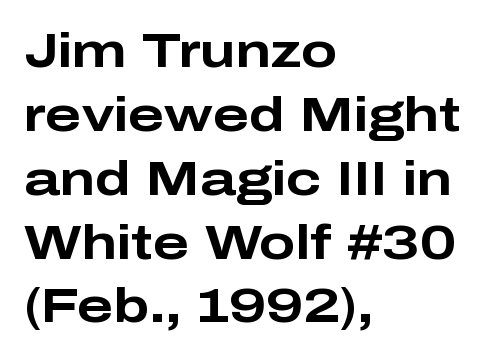
The strip under each line holds only bare page. This rendering employs a face without finishing strokes, i.e., a sans-serif. Where is the straight margin? On the left. Italic: no, the glyphs are upright roman.
